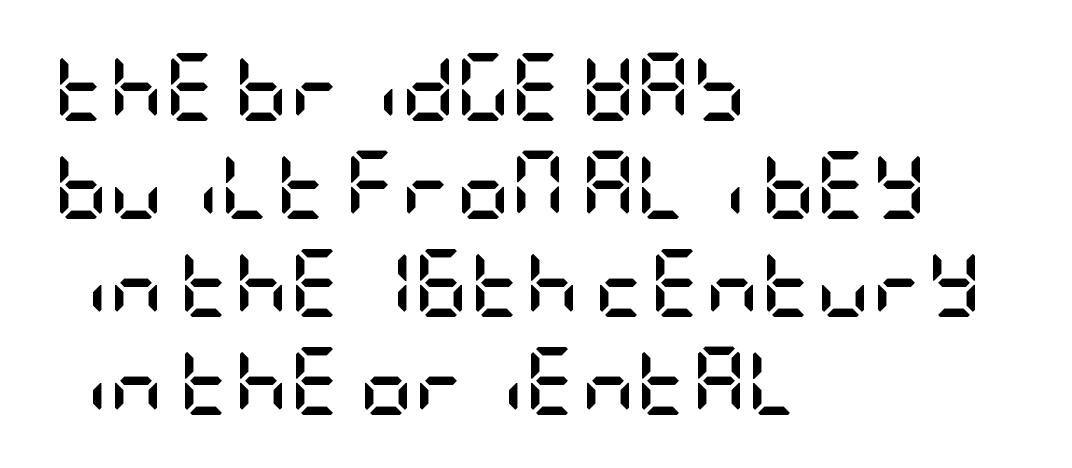
{"serif": "no", "italic": "no", "bold": "yes", "weight": "semibold", "width": "condensed", "stroke_contrast": "low", "x_height": "large", "underline": "no", "align": "left", "line_spacing": "normal", "line_spacing_ratio": 1.44, "letter_spacing": "normal", "letter_spacing_em": 0.0, "glyph_px": 68}
